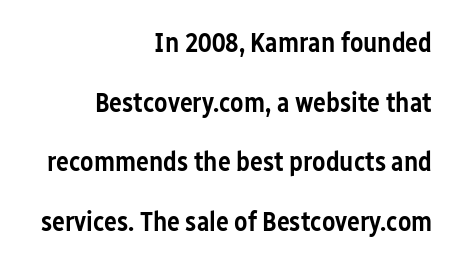
The image shows 27 px text type, upright; set right-aligned, loose line spacing (2.21x), normal letter spacing, not underlined.
